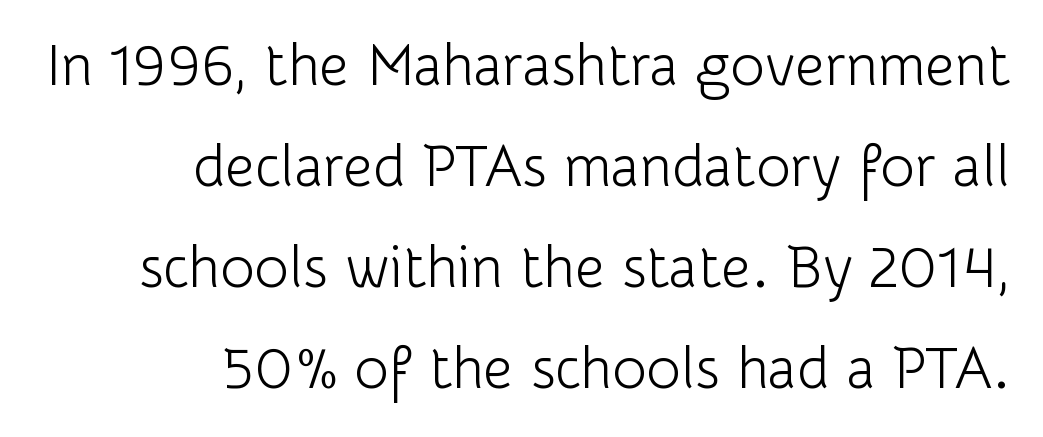
{"serif": "no", "italic": "no", "bold": "no", "weight": "light", "width": "normal", "stroke_contrast": "low", "x_height": "medium", "monospaced": "no", "underline": "no", "align": "right", "line_spacing_ratio": 1.74, "letter_spacing": "normal", "letter_spacing_em": 0.0, "glyph_px": 58}
